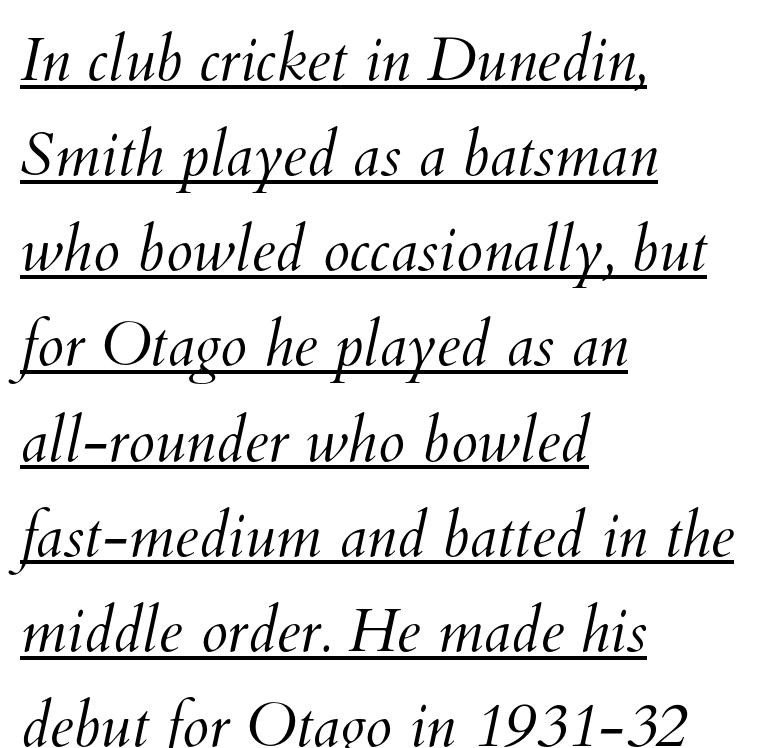
The image shows 61 px light type; set left-aligned, normal line spacing (1.56x), normal letter spacing, underlined; medium stroke contrast and a small x-height.
